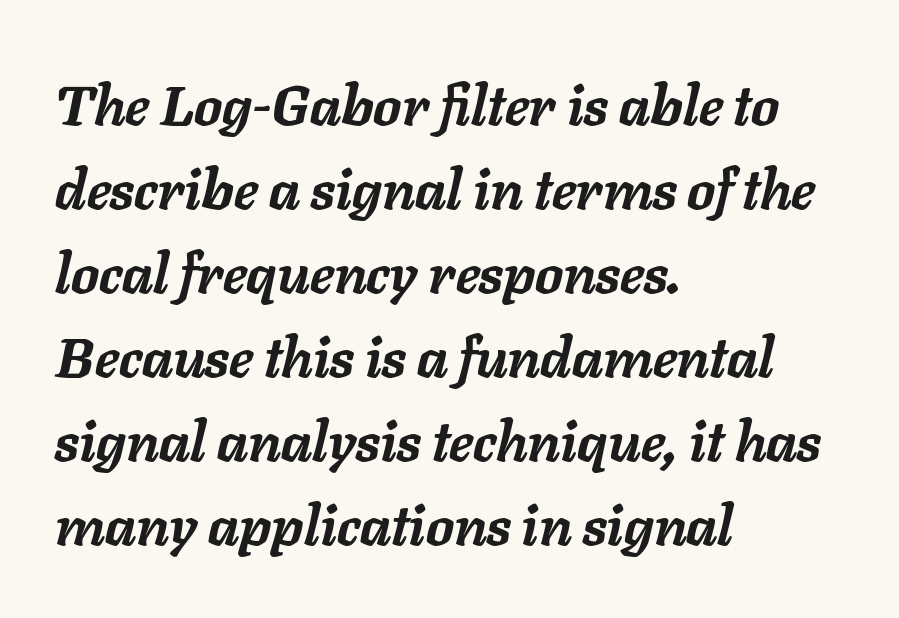
The image shows 56 px semibold type, italic (leaning right); set left-aligned, normal line spacing (1.5x), normal letter spacing, not underlined; low stroke contrast and a medium x-height.
